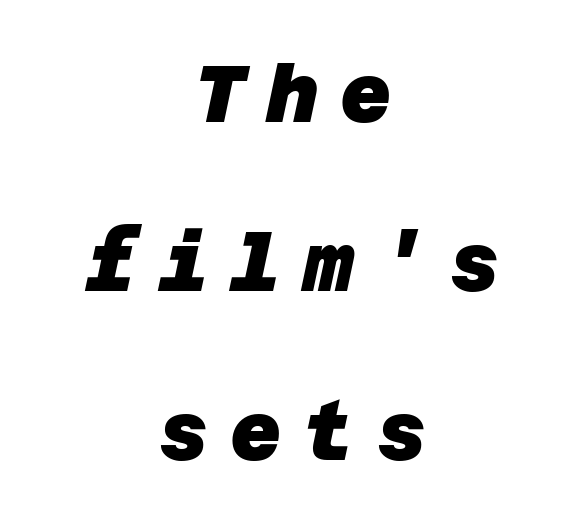
Q: Is the text bold? A: Yes.
Q: Is the typeface a serif or a sans-serif typeface? A: Sans-serif.
Q: Is the text underlined? A: No.
Q: How is the paragraph aligned? A: Centered.
Q: Is the spacing between letters normal or unusually wide? A: Unusually wide.
Q: Is the spacing between lines tight, normal or loose? A: Loose.
Q: Width (condensed, normal, or wide)? A: Normal.
Q: Stroke contrast? A: Low.
Q: x-height? A: Large.
